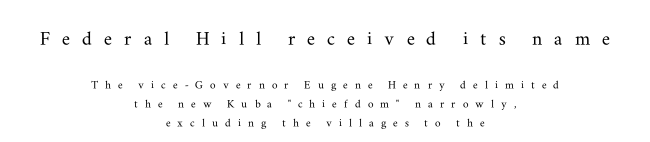
{"italic": "no", "underline": "no", "align": "center", "line_spacing": "normal", "line_spacing_ratio": 1.39, "letter_spacing": "wide", "letter_spacing_em": 0.5, "larger_block": "first", "size_ratio": 1.71, "glyph_px": 24}
